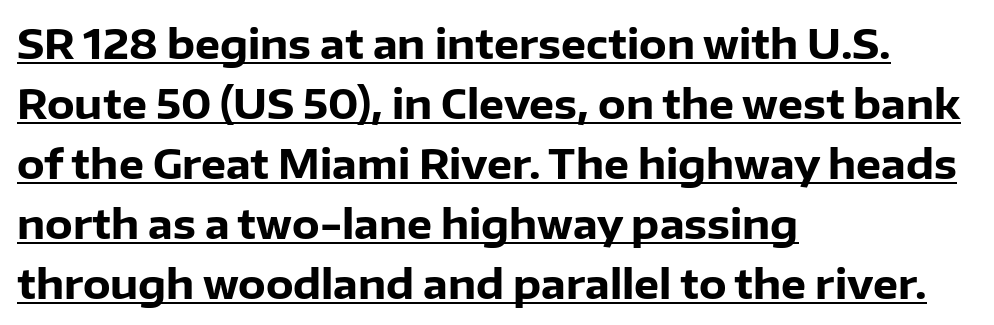
Q: Is the text bold? A: Yes.
Q: Is the text italic (slanted)? A: No, it is upright.
Q: Is the typeface a serif or a sans-serif typeface? A: Sans-serif.
Q: Is the text underlined? A: Yes.
Q: How is the paragraph aligned? A: Left-aligned.
Q: Is the spacing between letters normal or unusually wide? A: Normal.
Q: Is the spacing between lines tight, normal or loose? A: Normal.
Q: Width (condensed, normal, or wide)? A: Normal.
Q: Stroke contrast? A: Low.
Q: x-height? A: Medium.
Q: Monospaced? A: No.
